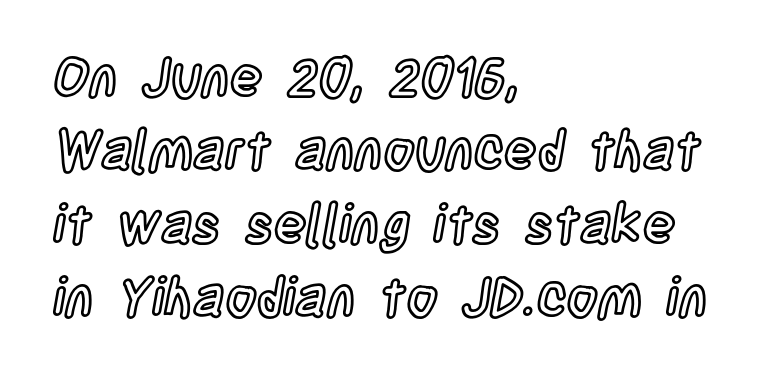
The image shows 54 px condensed type; set left-aligned, normal line spacing (1.36x), normal letter spacing, not underlined; a large x-height.
